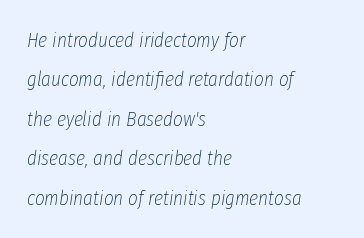
{"italic": "yes", "lean": "right", "slant_degrees": 8, "bold": "no", "underline": "no", "align": "left", "line_spacing_ratio": 1.88, "letter_spacing": "normal", "letter_spacing_em": 0.0, "glyph_px": 21}
